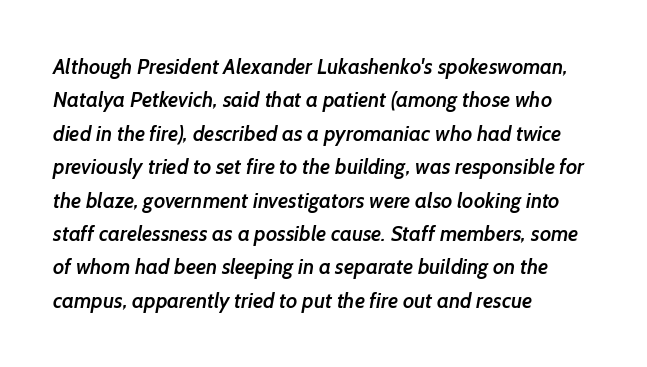
Characters follow at the spacing the type designer built in. Is there much room between lines? A standard amount, neither cramped nor airy. In terms of weight, the rendering is demibold, just under bold. The glyphs are unaccompanied by any horizontal stroke below them. The text block is weighted toward the left margin, trailing off unevenly rightward.
